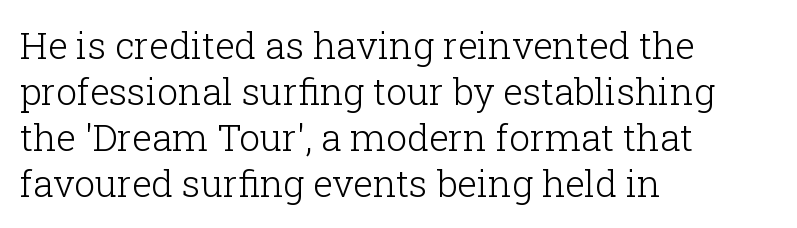
Where is the straight margin? On the left. The letters advance in unequal steps, a hallmark of proportional type. Tall strokes in this sample are plumb rather than angled. Check where the strokes stop: tiny serifs finish them off.
